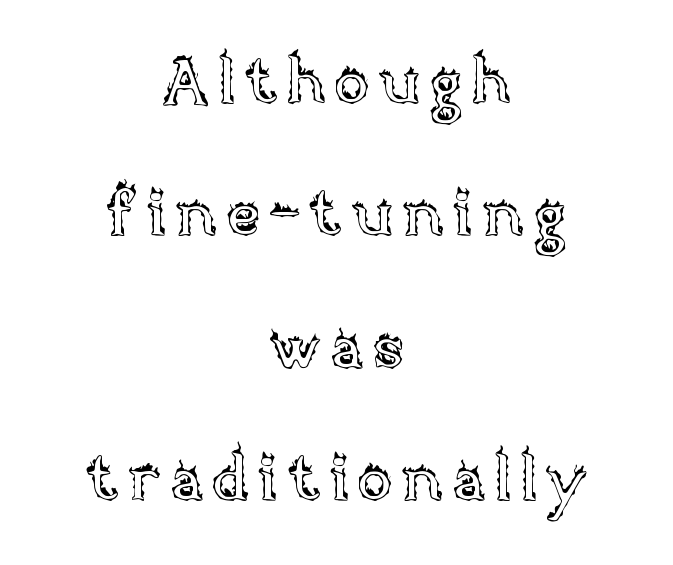
{"italic": "no", "width": "normal", "x_height": "large", "monospaced": "no", "underline": "no", "align": "center", "line_spacing": "loose", "line_spacing_ratio": 2.1, "glyph_px": 63}
